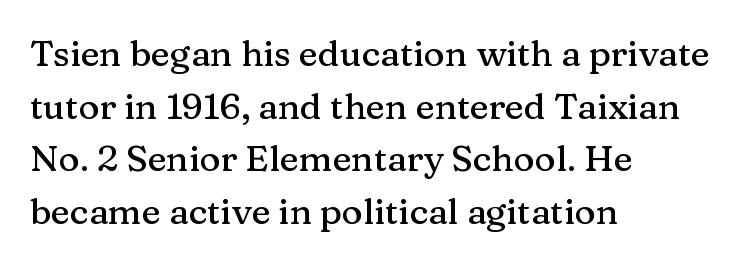
The image shows 36 px serif type, upright; set left-aligned, normal line spacing (1.46x), normal letter spacing, not underlined; medium stroke contrast and a medium x-height.
